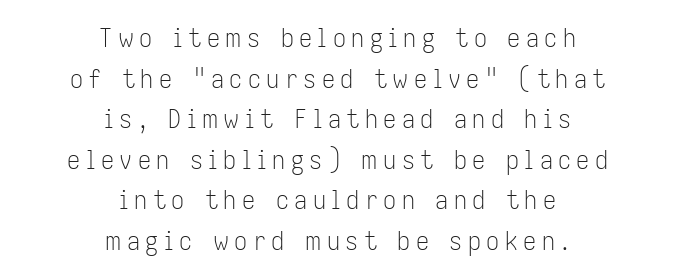
The image shows 26 px text type, upright; set centered, normal line spacing (1.56x), unusually wide letter spacing (+0.21 em), not underlined.
